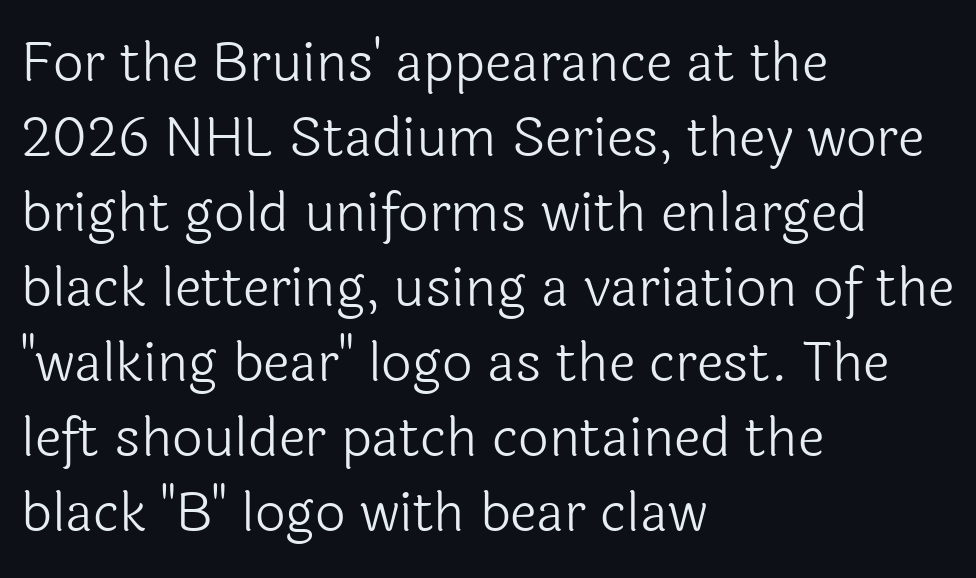
{"serif": "no", "italic": "no", "bold": "no", "weight": "light", "width": "normal", "x_height": "medium", "monospaced": "no", "underline": "no", "align": "left", "line_spacing": "normal", "line_spacing_ratio": 1.39, "letter_spacing": "normal", "letter_spacing_em": 0.0, "glyph_px": 54}
